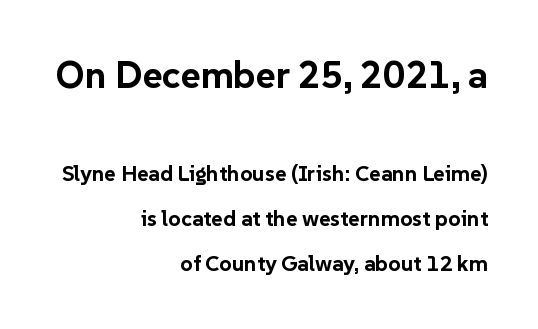
This is sans-serif lettering, the kind often seen on screens and signage. One-word summary of the alignment: right. Rows of type keep a wide berth in the vertical direction. Unmarked baselines from the first word to the last.
